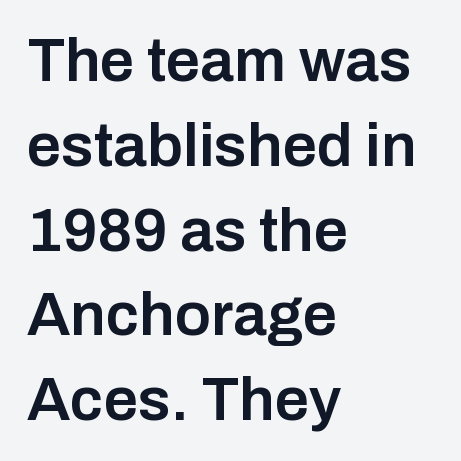
{"serif": "no", "italic": "no", "bold": "semi", "weight": "semibold", "width": "normal", "stroke_contrast": "low", "x_height": "medium", "monospaced": "no", "underline": "no", "align": "left", "line_spacing": "normal", "line_spacing_ratio": 1.39, "letter_spacing": "normal", "letter_spacing_em": 0.0, "glyph_px": 61}
